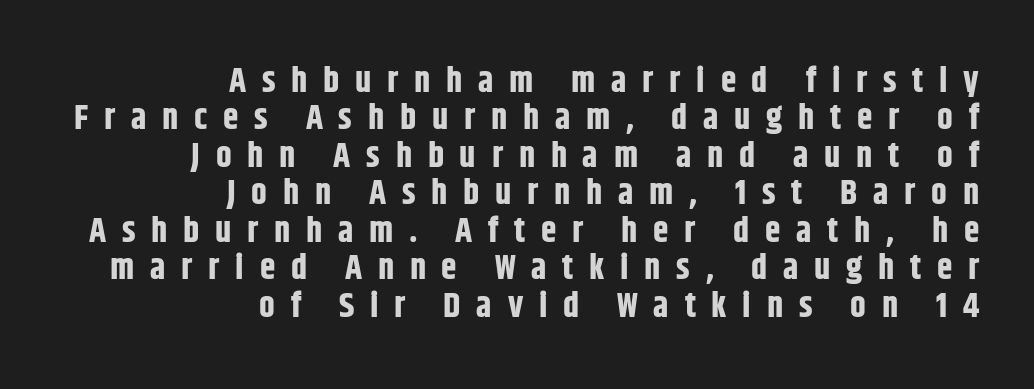
The image shows 35 px bold, condensed sans-serif type, upright; set right-aligned, tight line spacing (1.07x), unusually wide letter spacing (+0.45 em), not underlined; low stroke contrast and a large x-height.
